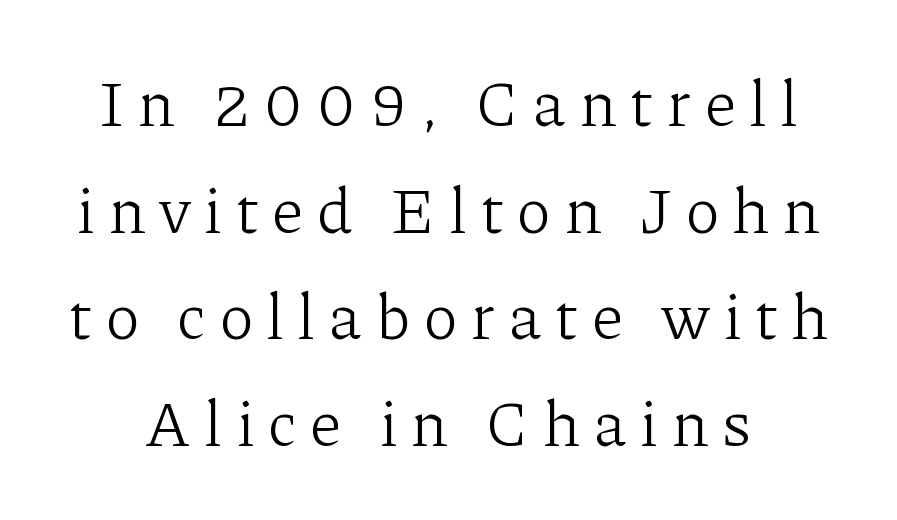
Q: Is the text bold? A: No.
Q: Is the text italic (slanted)? A: No, it is upright.
Q: Is the typeface a serif or a sans-serif typeface? A: Serif.
Q: Is the text underlined? A: No.
Q: Is the spacing between letters normal or unusually wide? A: Unusually wide.
Q: Is the spacing between lines tight, normal or loose? A: Normal.
Q: Width (condensed, normal, or wide)? A: Normal.
Q: Stroke contrast? A: Low.
Q: x-height? A: Medium.
Q: Monospaced? A: No.
